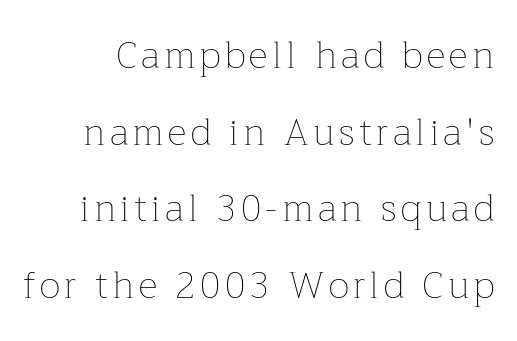
The image shows 37 px thin type, upright; set loose line spacing (2.07x), not underlined; low stroke contrast and a medium x-height.
